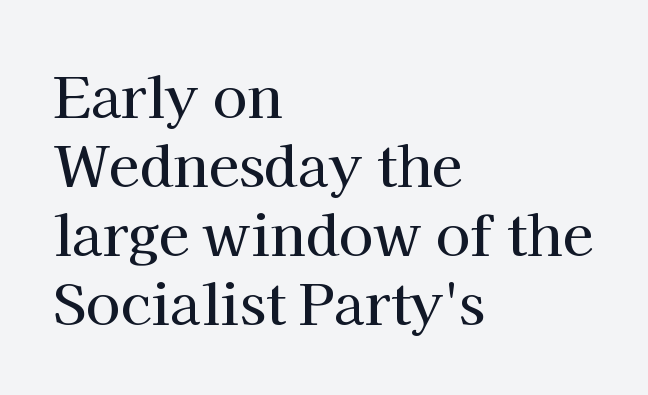
{"serif": "yes", "italic": "no", "width": "normal", "stroke_contrast": "high", "x_height": "medium", "monospaced": "no", "underline": "no", "align": "left", "line_spacing_ratio": 1.23, "letter_spacing": "normal", "letter_spacing_em": 0.0, "glyph_px": 56}
